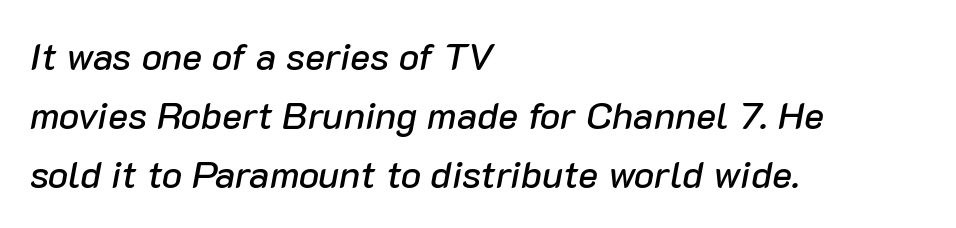
Q: Is the text italic (slanted)? A: Yes, it leans right by about 10 degrees.
Q: Is the text underlined? A: No.
Q: How is the paragraph aligned? A: Left-aligned.
Q: Is the spacing between letters normal or unusually wide? A: Normal.
Q: Is the spacing between lines tight, normal or loose? A: Normal.
Q: Width (condensed, normal, or wide)? A: Normal.
Q: Stroke contrast? A: Low.
Q: x-height? A: Medium.
Q: Monospaced? A: No.
